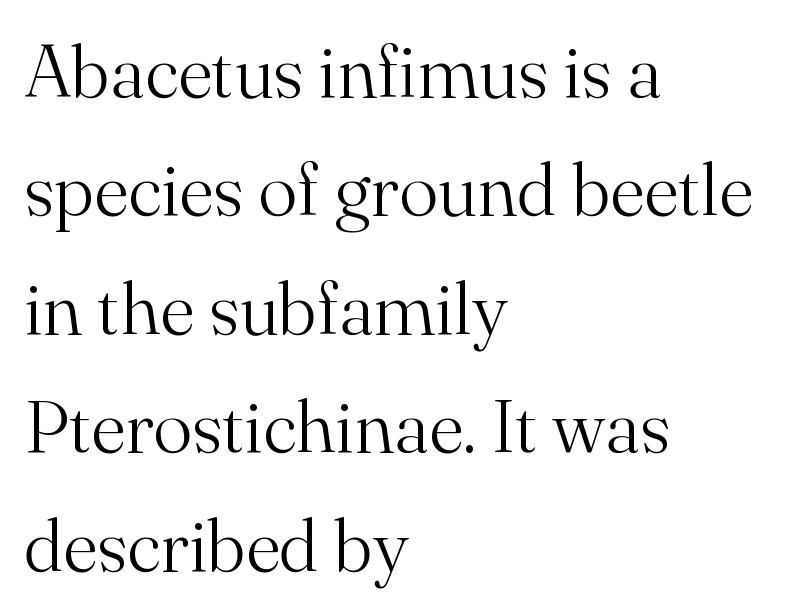
Q: Is the text bold? A: No.
Q: Is the text italic (slanted)? A: No, it is upright.
Q: Is the typeface a serif or a sans-serif typeface? A: Serif.
Q: Is the text underlined? A: No.
Q: How is the paragraph aligned? A: Left-aligned.
Q: Is the spacing between letters normal or unusually wide? A: Normal.
Q: Is the spacing between lines tight, normal or loose? A: Normal.
Q: Width (condensed, normal, or wide)? A: Normal.
Q: Stroke contrast? A: Medium.
Q: x-height? A: Small.
Q: Monospaced? A: No.
